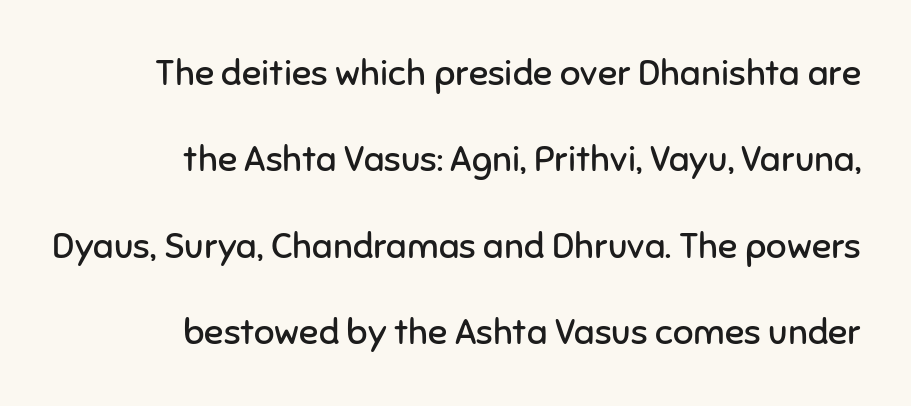
The image shows 36 px regular-weight sans-serif type, upright; set right-aligned, loose line spacing (2.4x), normal letter spacing, not underlined; low stroke contrast and a medium x-height.
